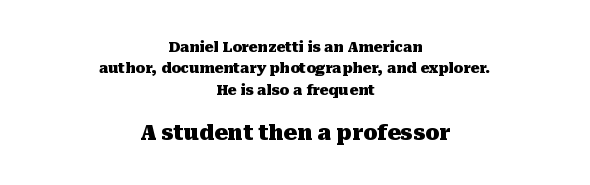
Q: Is the text bold? A: Yes.
Q: Is the text italic (slanted)? A: No, it is upright.
Q: Is the text underlined? A: No.
Q: How is the paragraph aligned? A: Centered.
Q: Is the spacing between letters normal or unusually wide? A: Normal.
Q: Is the spacing between lines tight, normal or loose? A: Normal.
Q: Which block of text is set in a larger size, the first (top) or the second (bottom)? A: The second (bottom) one.
